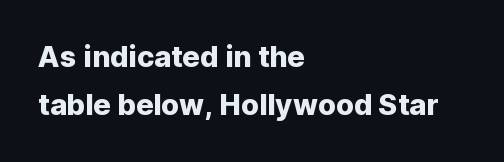
The image shows 29 px sans-serif type, upright; set left-aligned, normal line spacing (1.67x), normal letter spacing, not underlined; low stroke contrast and a medium x-height.
